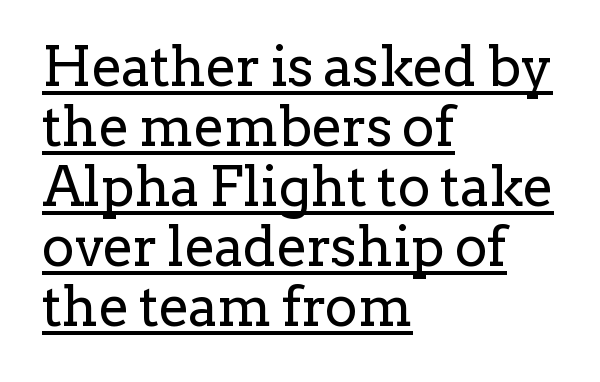
{"serif": "yes", "italic": "no", "bold": "no", "weight": "regular", "width": "normal", "stroke_contrast": "low", "x_height": "medium", "monospaced": "no", "underline": "yes", "align": "left", "line_spacing": "tight", "line_spacing_ratio": 1.09, "letter_spacing": "normal", "letter_spacing_em": 0.0, "glyph_px": 55}
